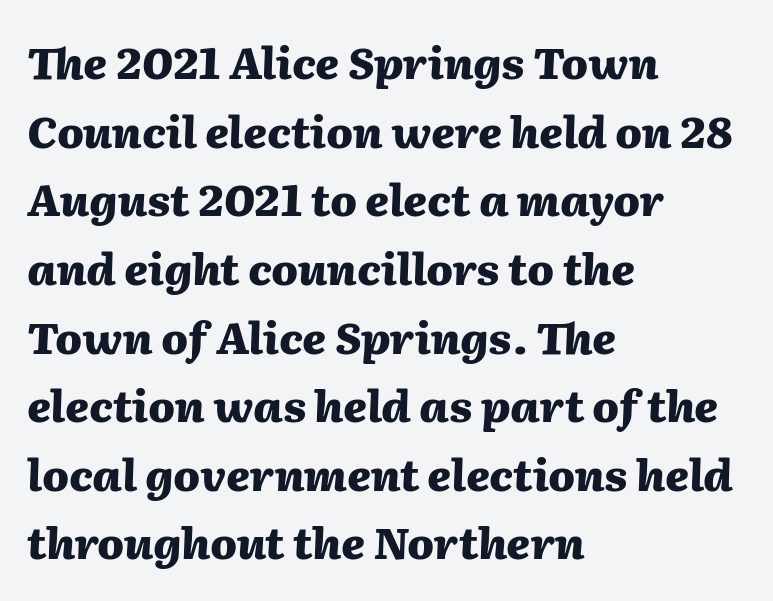
{"italic": "yes", "lean": "right", "slant_degrees": 2, "bold": "yes", "weight": "heavy", "width": "normal", "stroke_contrast": "medium", "x_height": "medium", "monospaced": "no", "underline": "no", "align": "left", "line_spacing": "normal", "line_spacing_ratio": 1.56, "letter_spacing": "normal", "letter_spacing_em": 0.0, "glyph_px": 44}
